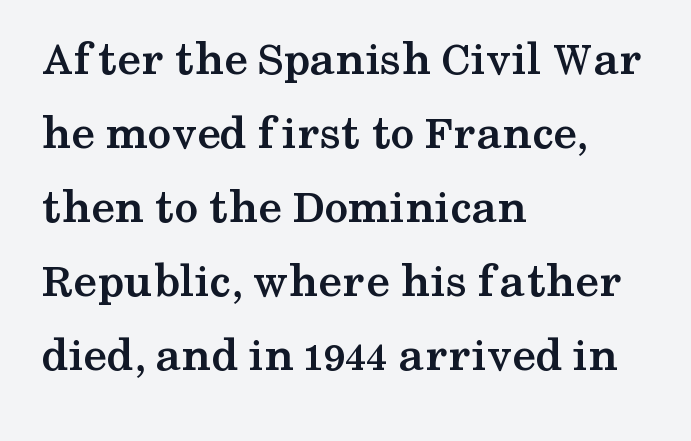
Q: Is the text bold? A: Yes.
Q: Is the text italic (slanted)? A: No, it is upright.
Q: Is the typeface a serif or a sans-serif typeface? A: Serif.
Q: Is the text underlined? A: No.
Q: How is the paragraph aligned? A: Left-aligned.
Q: Is the spacing between letters normal or unusually wide? A: Normal.
Q: Is the spacing between lines tight, normal or loose? A: Normal.
Q: Width (condensed, normal, or wide)? A: Wide.
Q: Stroke contrast? A: Medium.
Q: x-height? A: Medium.
Q: Monospaced? A: No.
